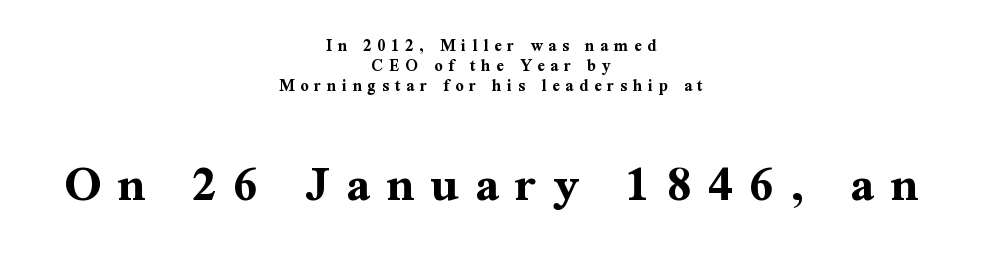
{"serif": "yes", "italic": "no", "bold": "yes", "weight": "bold", "width": "normal", "stroke_contrast": "medium", "x_height": "medium", "monospaced": "no", "underline": "no", "align": "center", "line_spacing": "tight", "line_spacing_ratio": 1.1, "letter_spacing": "wide", "letter_spacing_em": 0.32, "larger_block": "second", "size_ratio": 2.94, "glyph_px": 53}
